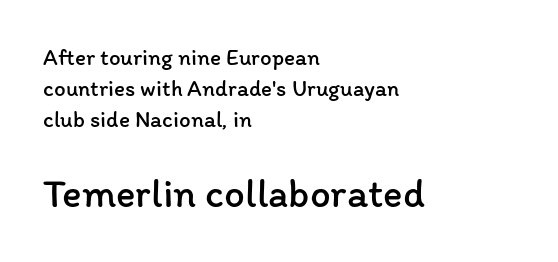
Designer's note — italics off, roman on. These lines are rendered in a variable-pitch font. Descender tails drop into unmarked territory. Nothing heavy about these letters — not bold at all. Summary of vertical rhythm: regular, with standard interline spacing. Which chunk is bigger? The second one — the bottom block dwarfs the top.
